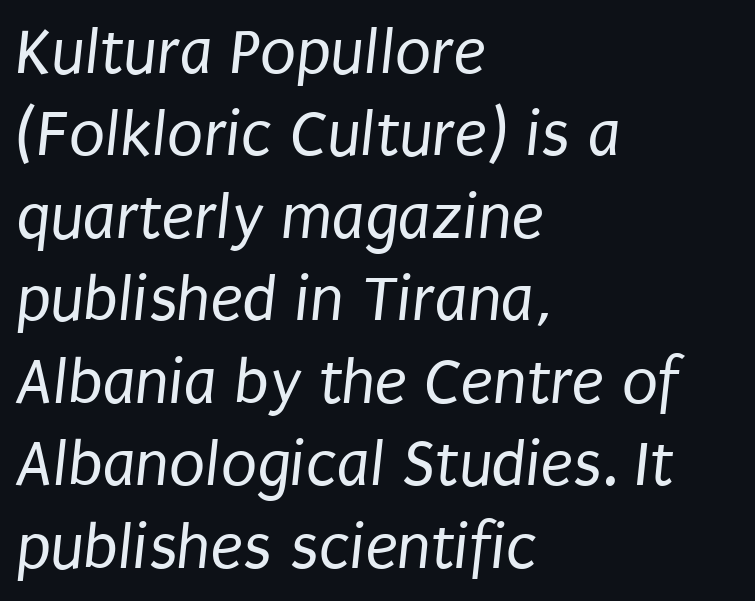
Q: Is the text bold? A: No.
Q: Is the typeface a serif or a sans-serif typeface? A: Sans-serif.
Q: Is the text underlined? A: No.
Q: How is the paragraph aligned? A: Left-aligned.
Q: Is the spacing between letters normal or unusually wide? A: Normal.
Q: Is the spacing between lines tight, normal or loose? A: Normal.
Q: Width (condensed, normal, or wide)? A: Condensed.
Q: Stroke contrast? A: Low.
Q: x-height? A: Large.
Q: Monospaced? A: No.
